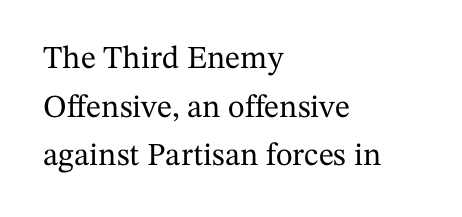
The image shows 32 px serif type, upright; set left-aligned, normal line spacing (1.52x), normal letter spacing, not underlined; medium stroke contrast and a medium x-height.
